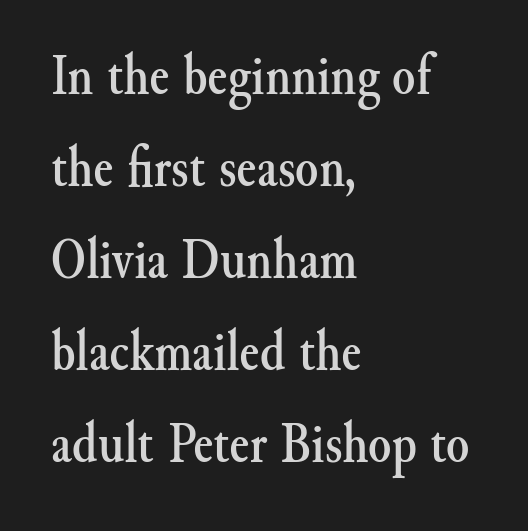
Q: Is the text italic (slanted)? A: No, it is upright.
Q: Is the typeface a serif or a sans-serif typeface? A: Serif.
Q: Is the text underlined? A: No.
Q: How is the paragraph aligned? A: Left-aligned.
Q: Is the spacing between letters normal or unusually wide? A: Normal.
Q: Is the spacing between lines tight, normal or loose? A: Normal.
Q: Width (condensed, normal, or wide)? A: Normal.
Q: Stroke contrast? A: Medium.
Q: x-height? A: Small.
Q: Monospaced? A: No.
